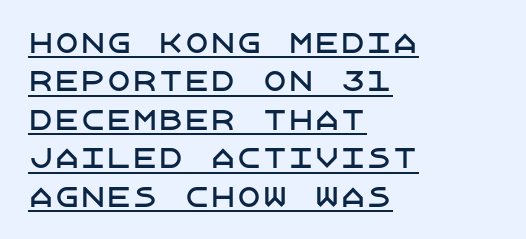
Here the glyphs are tracked normally, forming tight word shapes. Line beginnings align vertically; line endings do not. Do the letters lean? They stand straight. These lines sit exactly where default settings would place them. You can see a thin bar hugging the bottom of the glyphs.
